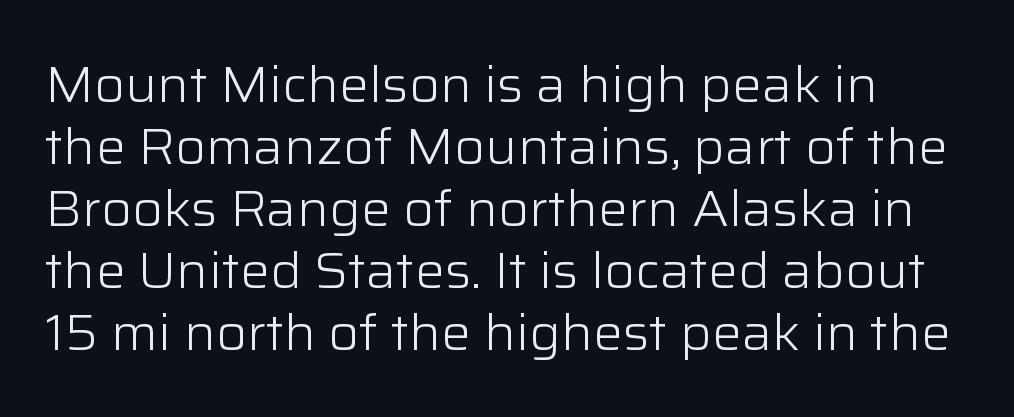
The rendering uses natural spacing where letterforms have individual widths. Italic: no, the glyphs are upright roman. The gaps between neighbouring characters are ordinary and unremarkable. No letter is thick-stroked: the sample isn't bold. This is sans-serif lettering, the kind often seen on screens and signage.
